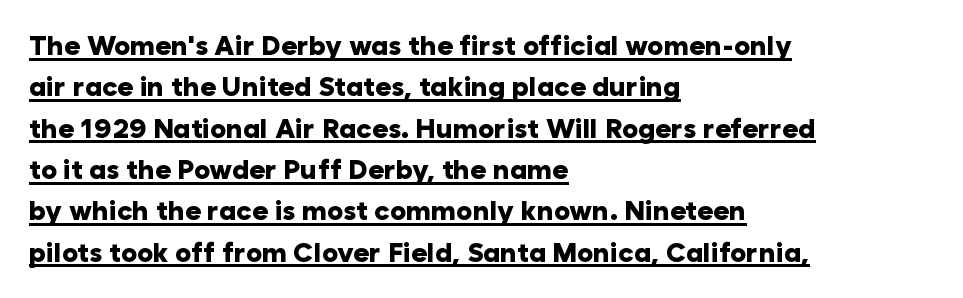
{"italic": "no", "bold": "yes", "underline": "yes", "align": "left", "line_spacing": "normal", "line_spacing_ratio": 1.53, "letter_spacing": "normal", "letter_spacing_em": 0.0, "glyph_px": 27}
